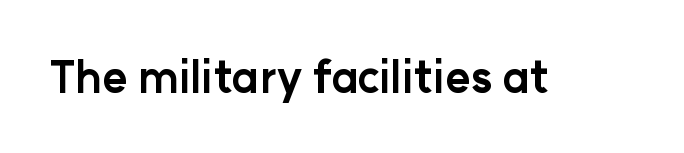
I'd call this a sans setting — the letters go barefoot. It's the straight-up-and-down kind of type. This rendering leaves character spacing at its baseline value. The face used here is proportionally spaced, like ordinary book or web type. Heft: maximum for text — a bold. Clear beneath every line of the passage.
